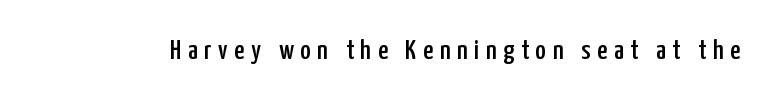
Q: Is the text italic (slanted)? A: No, it is upright.
Q: Is the typeface a serif or a sans-serif typeface? A: Sans-serif.
Q: Is the text underlined? A: No.
Q: Is the spacing between letters normal or unusually wide? A: Unusually wide.
Q: Width (condensed, normal, or wide)? A: Condensed.
Q: Stroke contrast? A: Low.
Q: x-height? A: Medium.
Q: Monospaced? A: No.
